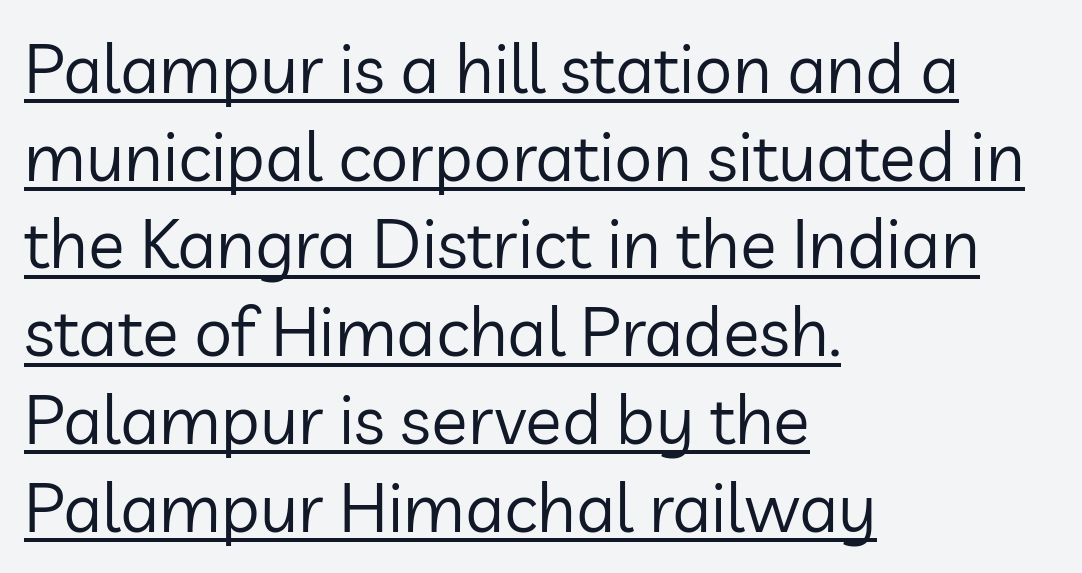
Weight class: somewhere from thin through regular. Words appear dense and cohesive because spacing is normal. The rendering uses natural spacing where letterforms have individual widths. Is there much room between lines? A standard amount, neither cramped nor airy. Somebody hit Ctrl+U on this one — the words are underlined.
